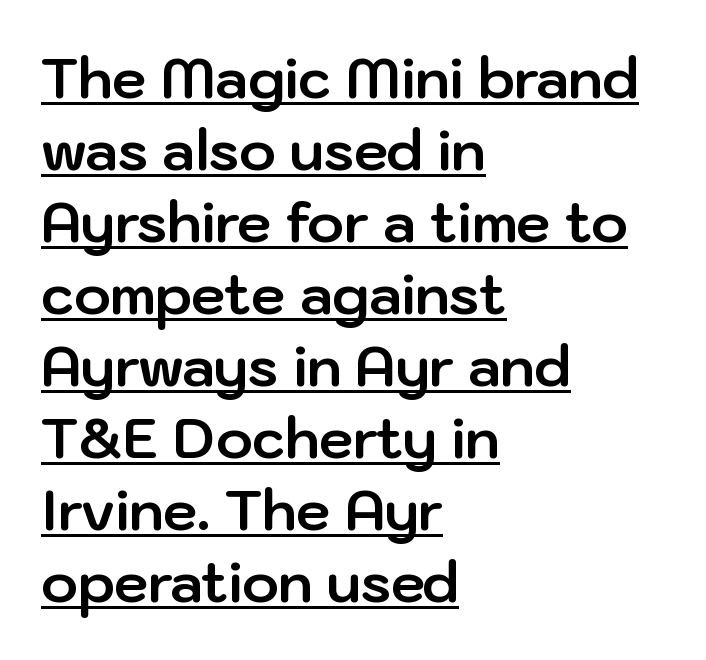
Q: Is the text bold? A: Yes.
Q: Is the text italic (slanted)? A: No, it is upright.
Q: Is the typeface a serif or a sans-serif typeface? A: Sans-serif.
Q: Is the text underlined? A: Yes.
Q: How is the paragraph aligned? A: Left-aligned.
Q: Is the spacing between letters normal or unusually wide? A: Normal.
Q: Is the spacing between lines tight, normal or loose? A: Normal.
Q: Width (condensed, normal, or wide)? A: Normal.
Q: Stroke contrast? A: Low.
Q: x-height? A: Medium.
Q: Monospaced? A: No.
